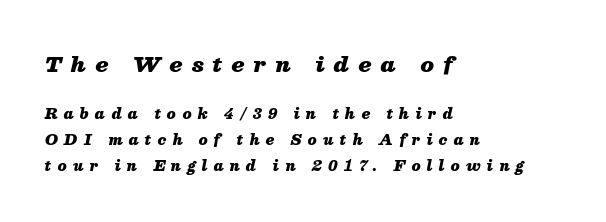
What stands out about the letter spacing? Its width — letters are far apart. The space directly below the letters is spotless. Italic? Definitely — the glyphs are oblique. One-word summary of the alignment: left.
